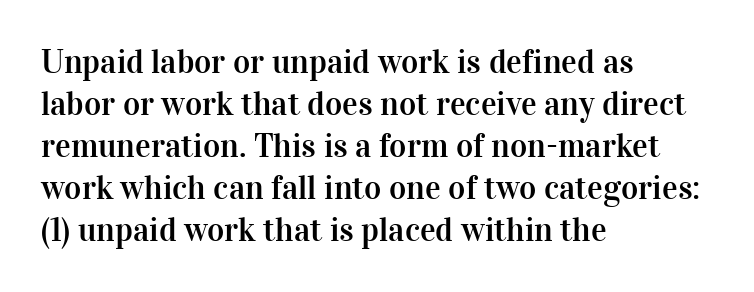
The image shows 33 px serif type, upright; set left-aligned, normal line spacing (1.27x), normal letter spacing, not underlined; high stroke contrast and a medium x-height.
